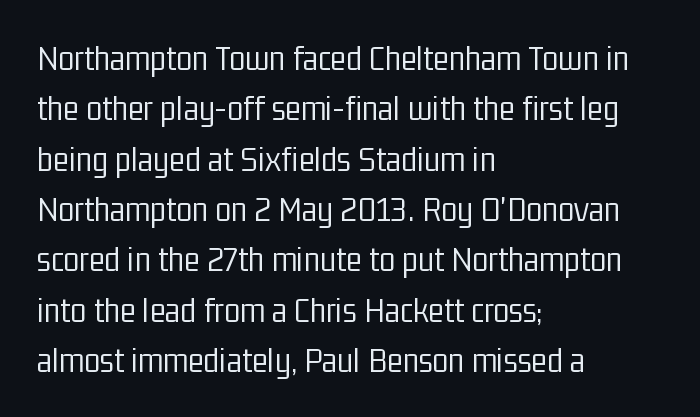
The image shows 37 px light, condensed sans-serif type, upright; set left-aligned, normal line spacing (1.36x), normal letter spacing, not underlined; low stroke contrast and a medium x-height.
